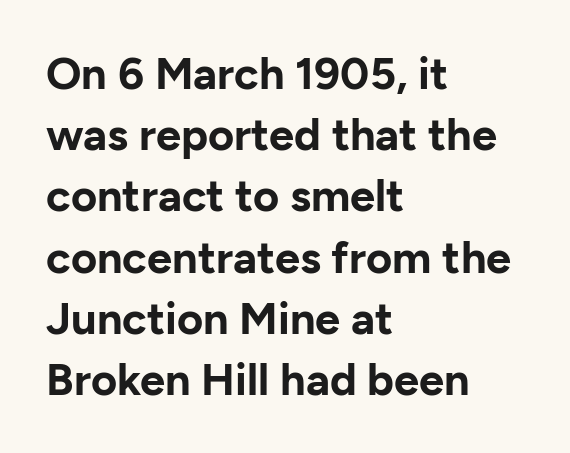
The image shows 45 px bold sans-serif type, upright; set left-aligned, normal line spacing (1.36x), normal letter spacing, not underlined; low stroke contrast and a medium x-height.
